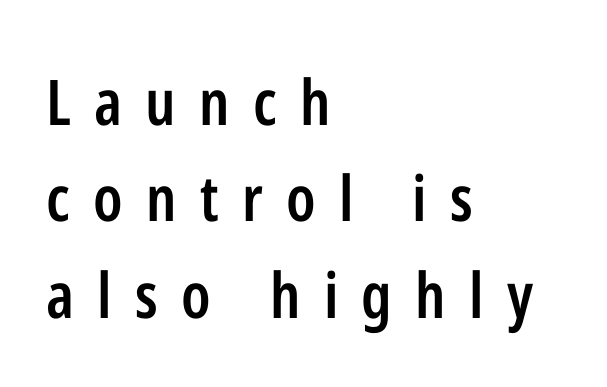
Glance below the letters and you will spot only blank space. The typeface chosen for these lines omits serifs. The strokes are fattened partway — semibold, not bold. Regarding leading, the lines here are spaced in the standard way.
